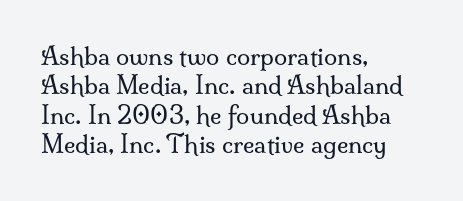
Notice how the stems are strictly vertical — no italics here. Standard letterfit; no display-style spreading of the glyphs. The space beneath each line is pristine and unruled. Counters stay open thanks to moderate or lighter strokes. A classic flush-left, rag-right setting is used for this passage.
